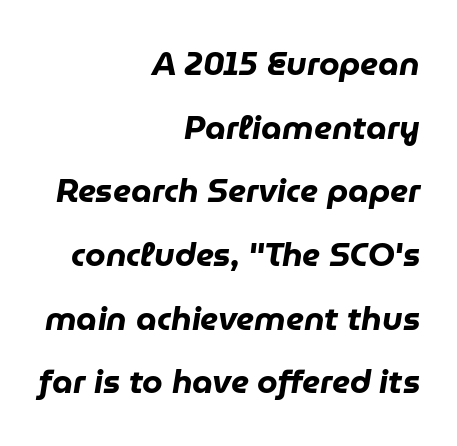
Q: Is the text bold? A: Yes.
Q: Is the text italic (slanted)? A: Yes, it leans right by about 9 degrees.
Q: Is the text underlined? A: No.
Q: How is the paragraph aligned? A: Right-aligned.
Q: Is the spacing between letters normal or unusually wide? A: Normal.
Q: Is the spacing between lines tight, normal or loose? A: Loose.
Q: Width (condensed, normal, or wide)? A: Normal.
Q: Stroke contrast? A: Low.
Q: x-height? A: Medium.
Q: Monospaced? A: No.
